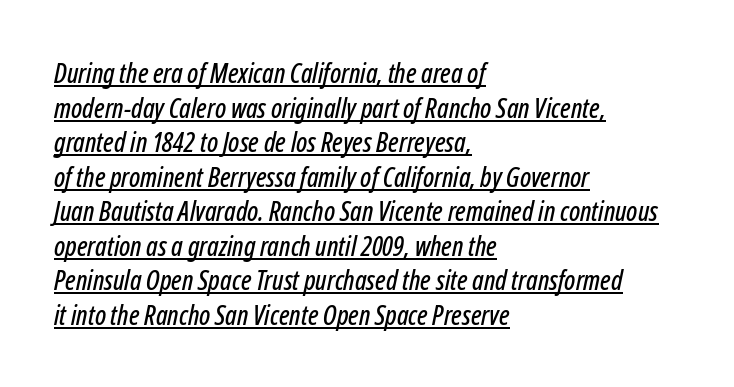
Q: Is the text italic (slanted)? A: Yes, it leans right by about 12 degrees.
Q: Is the text underlined? A: Yes.
Q: How is the paragraph aligned? A: Left-aligned.
Q: Is the spacing between letters normal or unusually wide? A: Normal.
Q: Is the spacing between lines tight, normal or loose? A: Normal.
